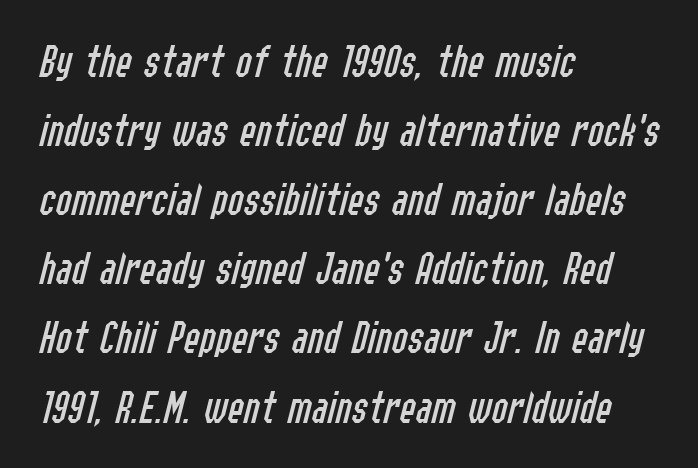
The image shows 48 px regular-weight, condensed type, italic (leaning right); set left-aligned, normal line spacing (1.44x), normal letter spacing, not underlined; low stroke contrast and a medium x-height.
